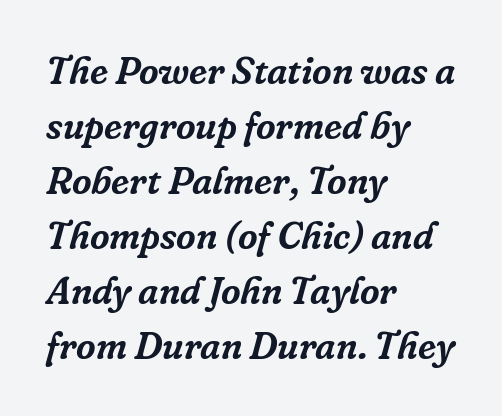
Quick note: interline space is typical. The typesetter chose a ragged-right arrangement here. Character widths vary here, with narrow letters taking less room than wide ones. Has an underline been added? It has not.
